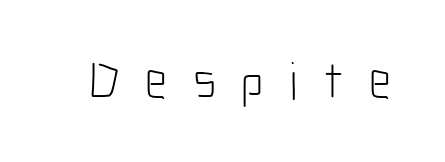
{"serif": "no", "italic": "no", "bold": "no", "weight": "light", "width": "condensed", "stroke_contrast": "low", "x_height": "medium", "monospaced": "no", "underline": "no", "letter_spacing": "wide", "letter_spacing_em": 0.48, "glyph_px": 53}
